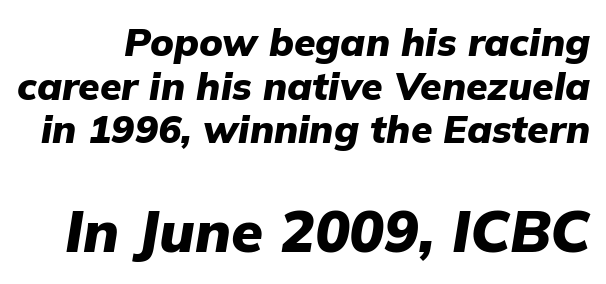
Q: Is the text bold? A: Yes.
Q: Is the text italic (slanted)? A: Yes, it leans right by about 9 degrees.
Q: Is the text underlined? A: No.
Q: Is the spacing between letters normal or unusually wide? A: Normal.
Q: Is the spacing between lines tight, normal or loose? A: Tight.
Q: Which block of text is set in a larger size, the first (top) or the second (bottom)? A: The second (bottom) one.
Q: Width (condensed, normal, or wide)? A: Normal.
Q: Stroke contrast? A: Low.
Q: x-height? A: Medium.
Q: Monospaced? A: No.
